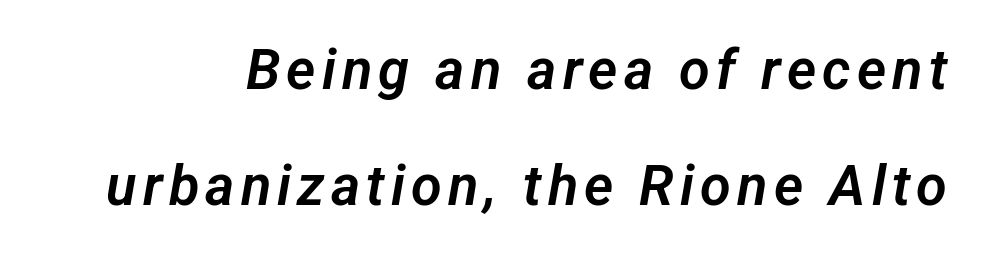
Q: Is the typeface a serif or a sans-serif typeface? A: Sans-serif.
Q: Is the text underlined? A: No.
Q: Is the spacing between lines tight, normal or loose? A: Loose.
Q: Width (condensed, normal, or wide)? A: Normal.
Q: Stroke contrast? A: Low.
Q: x-height? A: Medium.
Q: Monospaced? A: No.
